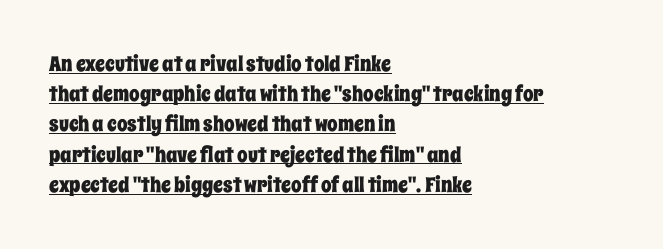
Default kerning and tracking; the words read as compact shapes. The passage shown stacks its lines at a standard gap. Beneath each row of characters lies a ruled line. Compared with a centered layout, this one pins lines to the left instead. Is there any slant? The stems are plumb.
